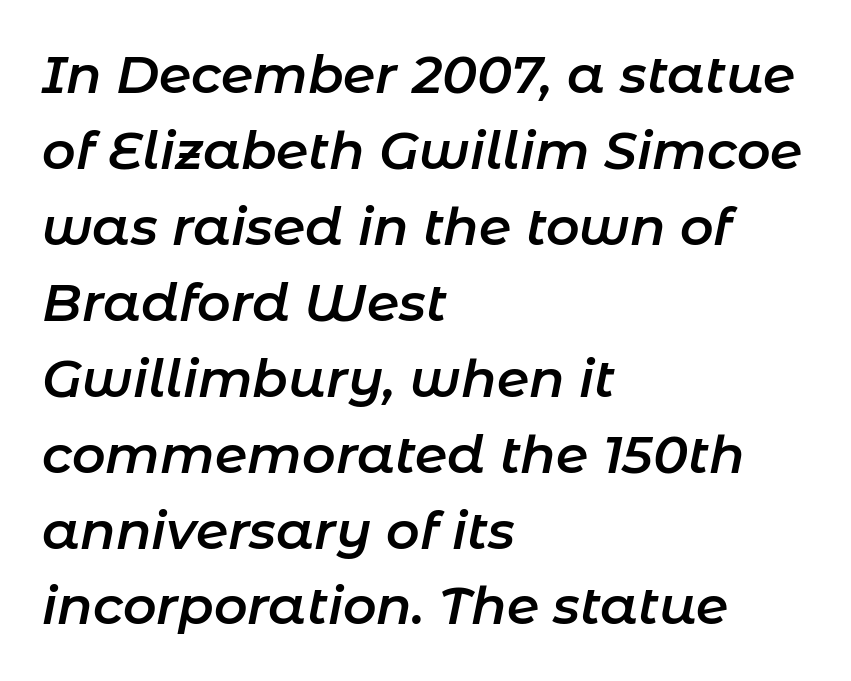
The image shows 52 px semibold type, italic (leaning right); set left-aligned, normal line spacing (1.46x), normal letter spacing, not underlined; low stroke contrast and a medium x-height.
